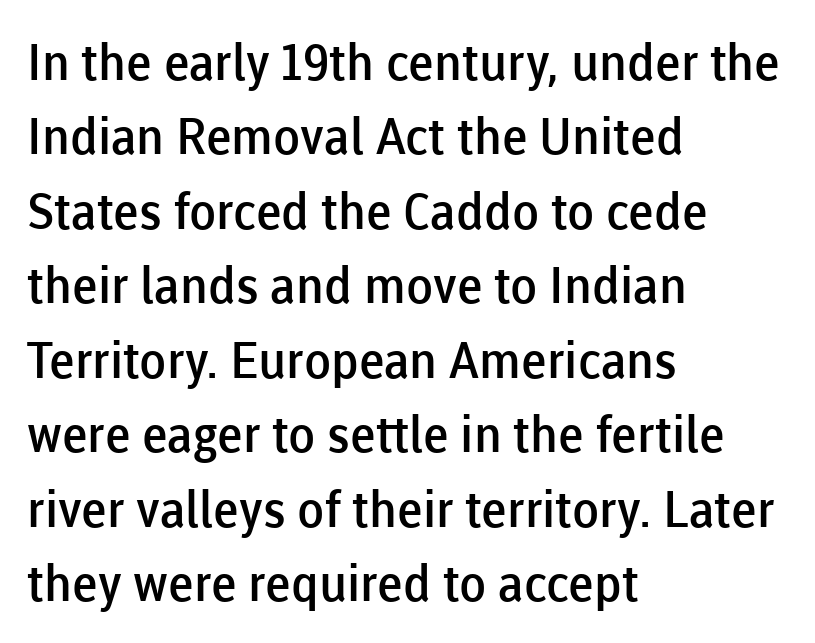
{"serif": "no", "italic": "no", "bold": "semi", "weight": "semibold", "width": "normal", "stroke_contrast": "low", "x_height": "medium", "monospaced": "no", "underline": "no", "align": "left", "line_spacing": "normal", "line_spacing_ratio": 1.49, "letter_spacing": "normal", "letter_spacing_em": 0.0, "glyph_px": 50}
